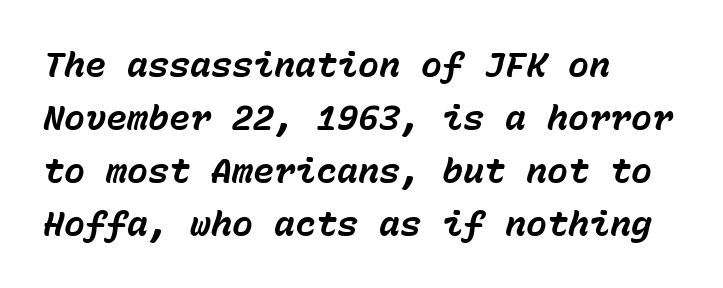
The face used here is monospaced, like something from a code editor. As a designer I'd log this as weight 700, bold. Is the letter spacing exaggerated? No — it looks like the ordinary default. The rendering uses a moderate line-height, typical for paragraphs. Notice how the passage keeps a crisp vertical edge on the left only.
